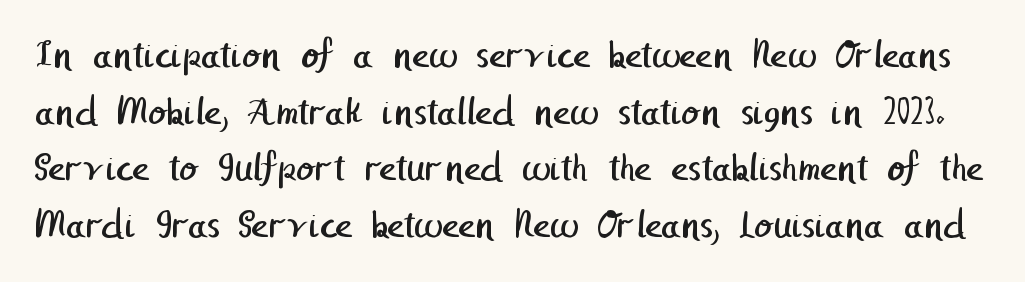
Serifs: no, the terminals of the letterforms are clean. The tracking reads as untouched default to a designer's eye. Does the leading feel generous? No, just average. Rule under the text: the space is simply empty. The typeface has the unassuming heft of standard copy or less.
